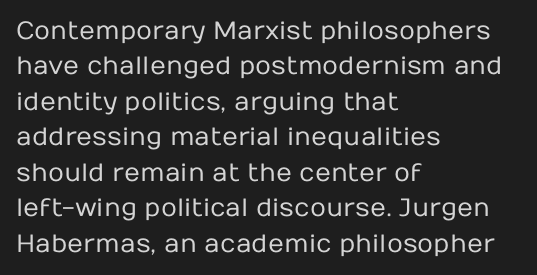
Q: Is the text bold? A: No.
Q: Is the text italic (slanted)? A: No, it is upright.
Q: Is the text underlined? A: No.
Q: How is the paragraph aligned? A: Left-aligned.
Q: Is the spacing between letters normal or unusually wide? A: Normal.
Q: Is the spacing between lines tight, normal or loose? A: Normal.
